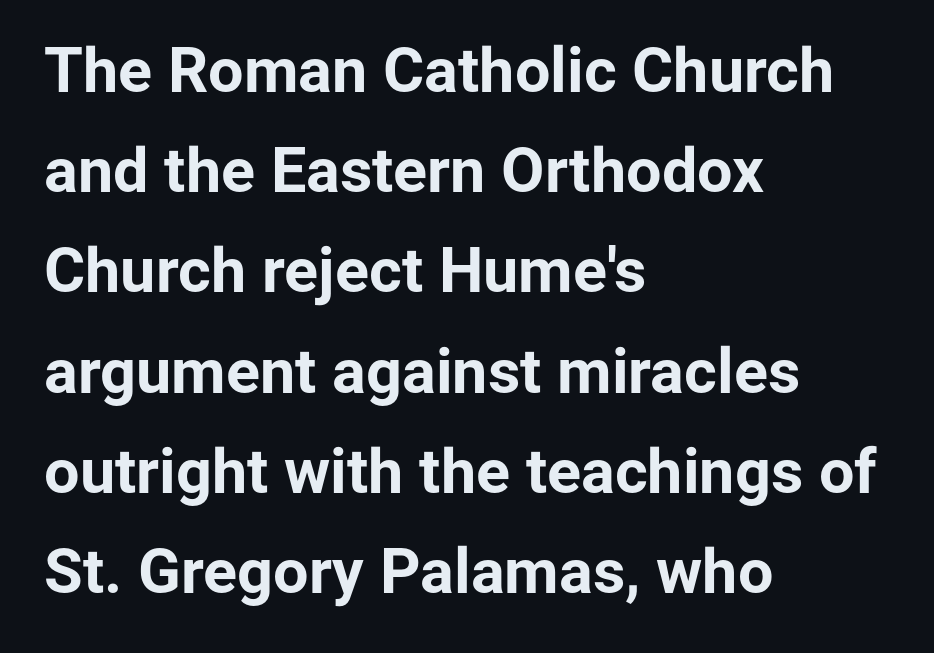
Q: Is the text bold? A: Yes.
Q: Is the text italic (slanted)? A: No, it is upright.
Q: Is the typeface a serif or a sans-serif typeface? A: Sans-serif.
Q: Is the text underlined? A: No.
Q: How is the paragraph aligned? A: Left-aligned.
Q: Is the spacing between letters normal or unusually wide? A: Normal.
Q: Is the spacing between lines tight, normal or loose? A: Normal.
Q: Width (condensed, normal, or wide)? A: Normal.
Q: Stroke contrast? A: Low.
Q: x-height? A: Medium.
Q: Monospaced? A: No.
